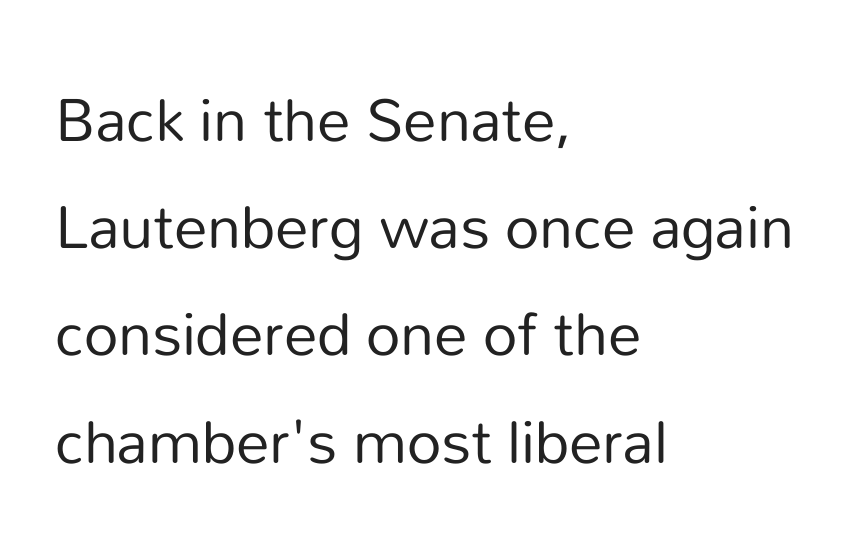
Each new line begins a customary step beneath the previous one. Rule under the text: the space is simply empty. When letters stand straight like this, we call the style roman or upright. Which margin do the lines hug? The left one — the right edge is uneven. Unlike a traditional serif, this face leaves its strokes unadorned. The weight would be labelled regular, book, light, or lighter still.
